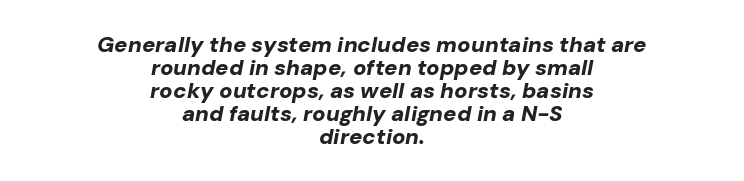
The typesetting leans heavy: a genuine bold. Plain, unruled lines of type. The lines are quadded center. Notice how the stems are inclined rather than vertical — that's the hallmark of italics.
